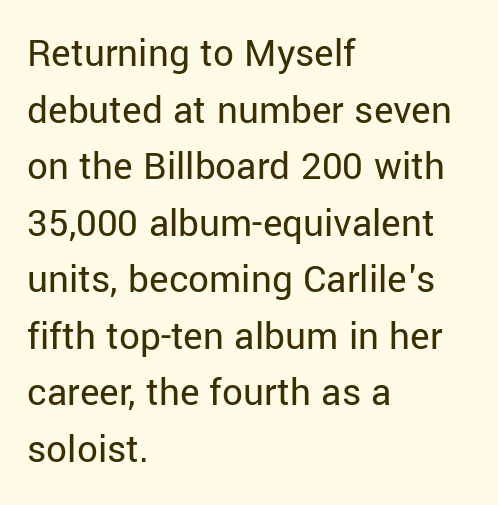
Is there any slant? The stems are plumb. The passage shown is typeset with a sans-serif family. Note the varied advance widths — an 'i' is clearly narrower than an 'm'. Each word holds together tightly as a unit, with standard inter-letter gaps. Each stroke keeps to a modest, everyday thickness or less. Honestly, the row spacing looks completely unremarkable.
